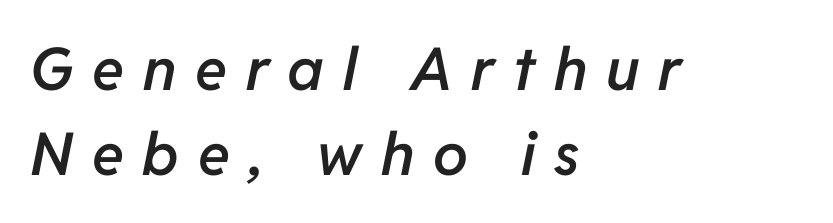
Q: Is the text bold? A: Semi-bold.
Q: Is the text italic (slanted)? A: Yes, it leans right by about 11 degrees.
Q: Is the text underlined? A: No.
Q: How is the paragraph aligned? A: Left-aligned.
Q: Is the spacing between letters normal or unusually wide? A: Unusually wide.
Q: Is the spacing between lines tight, normal or loose? A: Normal.
Q: Width (condensed, normal, or wide)? A: Normal.
Q: Stroke contrast? A: Low.
Q: x-height? A: Medium.
Q: Monospaced? A: No.
